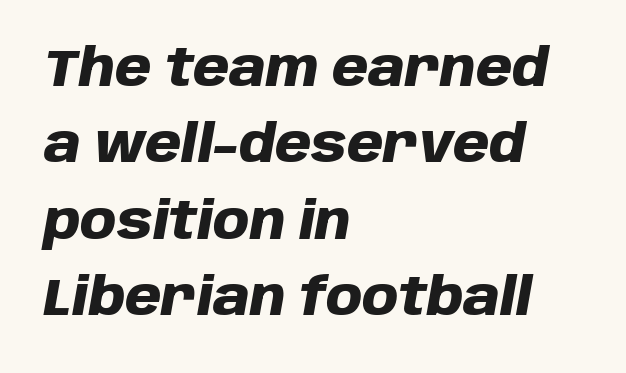
{"italic": "yes", "lean": "right", "slant_degrees": 10, "bold": "yes", "weight": "heavy", "width": "normal", "stroke_contrast": "low", "x_height": "large", "monospaced": "no", "underline": "no", "align": "left", "line_spacing": "normal", "line_spacing_ratio": 1.47, "letter_spacing": "normal", "letter_spacing_em": 0.0, "glyph_px": 52}
